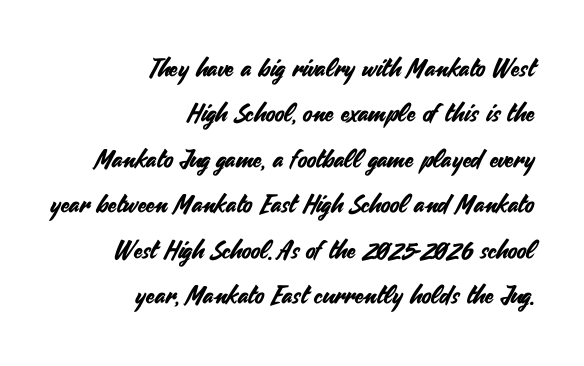
The image shows 25 px text type; set right-aligned, line spacing 1.82x, normal letter spacing, not underlined.
